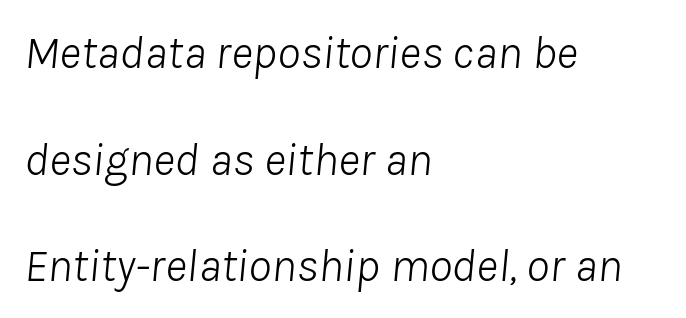
The whole block is typeset with a tilt. Anything drawn beneath the words? Only blank space. Is the type heavy? It reads as light-to-regular instead. The designer dialed line spacing up above the default.
